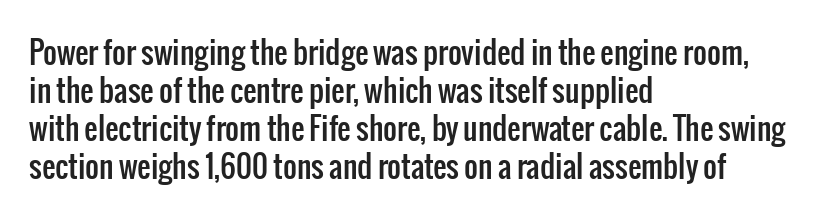
Q: Is the text italic (slanted)? A: No, it is upright.
Q: Is the typeface a serif or a sans-serif typeface? A: Sans-serif.
Q: Is the text underlined? A: No.
Q: How is the paragraph aligned? A: Left-aligned.
Q: Is the spacing between letters normal or unusually wide? A: Normal.
Q: Is the spacing between lines tight, normal or loose? A: Normal.
Q: Width (condensed, normal, or wide)? A: Condensed.
Q: Stroke contrast? A: Low.
Q: x-height? A: Medium.
Q: Monospaced? A: No.
